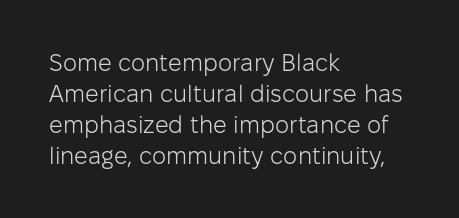
These lines keep a tight, regular rhythm from letter to letter. Notice how descenders clear the ascenders below comfortably — that's standard leading. These lines were composed using upright roman letters. One-word summary of the alignment: left. Nobody drew a line under any word here. The typesetting does not lean heavy: it is not bold.
